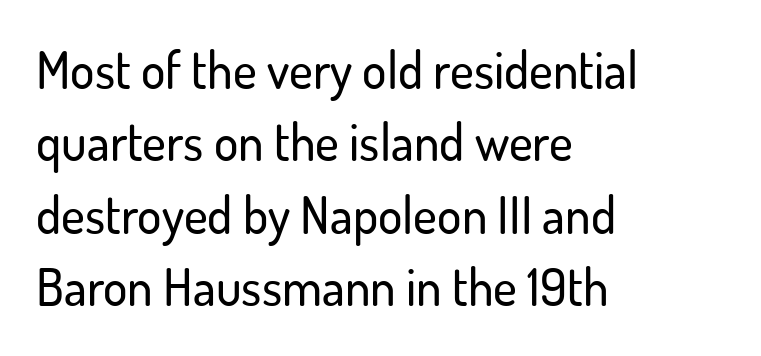
{"serif": "no", "italic": "no", "width": "normal", "stroke_contrast": "low", "x_height": "small", "monospaced": "no", "underline": "no", "align": "left", "line_spacing": "normal", "line_spacing_ratio": 1.42, "letter_spacing": "normal", "letter_spacing_em": 0.0, "glyph_px": 51}
